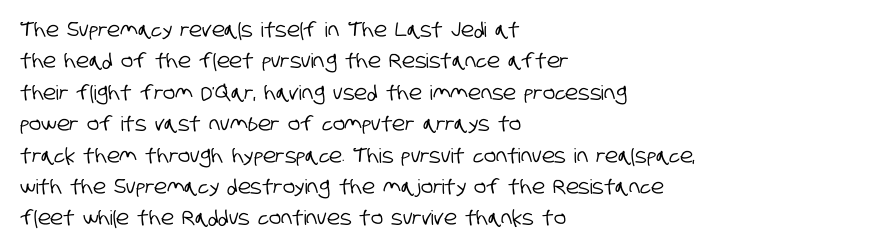
The image shows 20 px text type; set left-aligned, normal line spacing (1.57x), normal letter spacing, not underlined.
